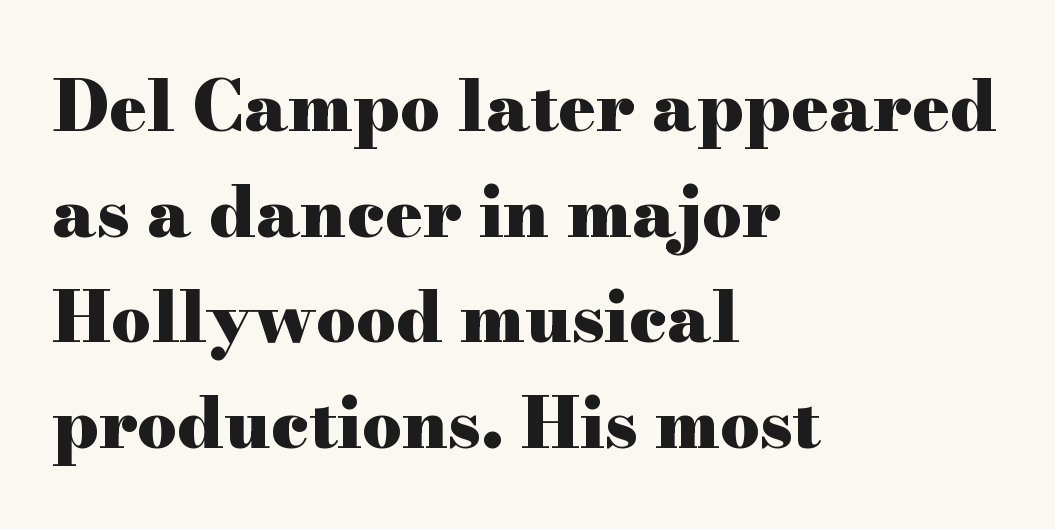
Q: Is the text bold? A: Yes.
Q: Is the text italic (slanted)? A: No, it is upright.
Q: Is the typeface a serif or a sans-serif typeface? A: Serif.
Q: Is the text underlined? A: No.
Q: How is the paragraph aligned? A: Left-aligned.
Q: Is the spacing between letters normal or unusually wide? A: Normal.
Q: Is the spacing between lines tight, normal or loose? A: Normal.
Q: Width (condensed, normal, or wide)? A: Wide.
Q: Stroke contrast? A: High.
Q: x-height? A: Small.
Q: Monospaced? A: No.
